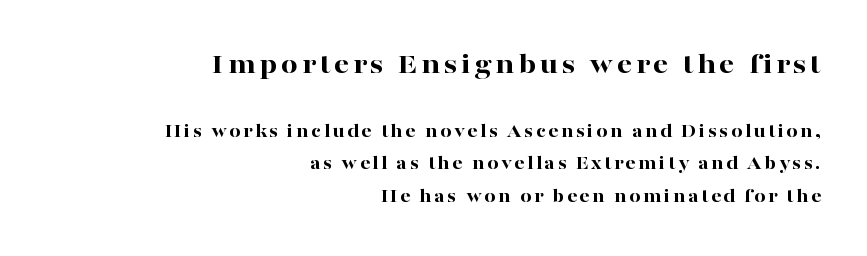
{"serif": "yes", "italic": "no", "bold": "yes", "weight": "bold", "width": "wide", "stroke_contrast": "high", "x_height": "medium", "monospaced": "no", "underline": "no", "align": "right", "line_spacing": "normal", "line_spacing_ratio": 1.63, "larger_block": "first", "size_ratio": 1.5, "glyph_px": 30}
